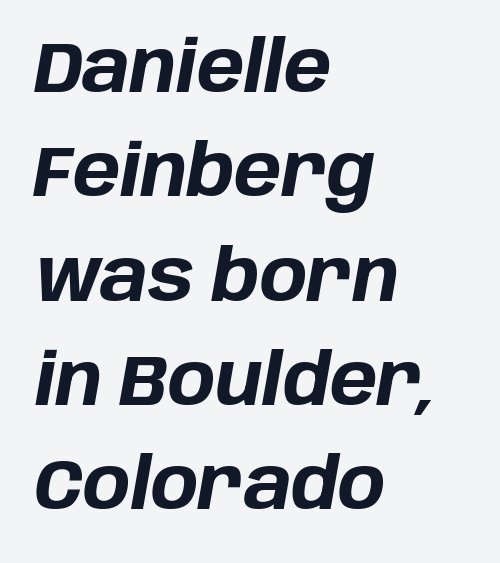
The image shows 71 px bold type, italic (leaning right); set left-aligned, normal line spacing (1.47x), normal letter spacing, not underlined; low stroke contrast and a large x-height.
